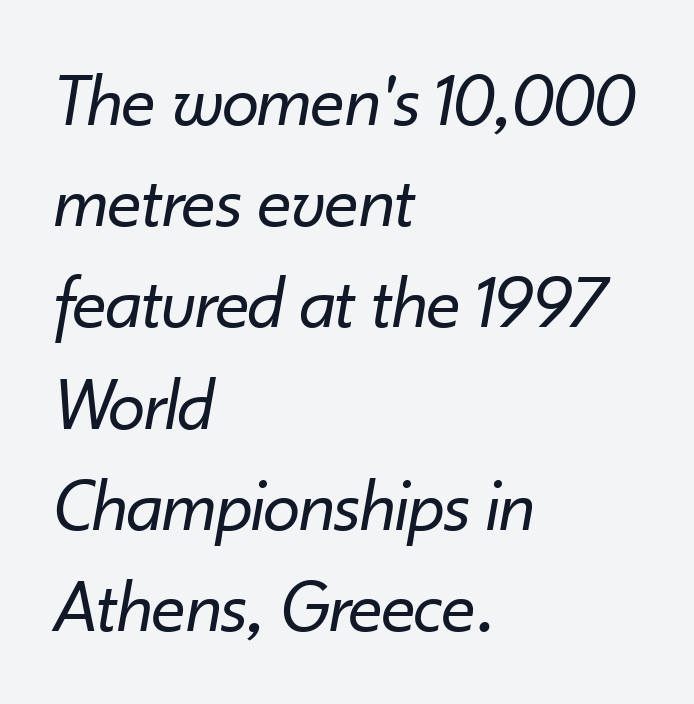
Letter spacing: default. An italicized treatment has been applied to the whole sample. Honestly, the row spacing looks completely unremarkable. The lines in this sample share a left origin and differ only in where they stop.
